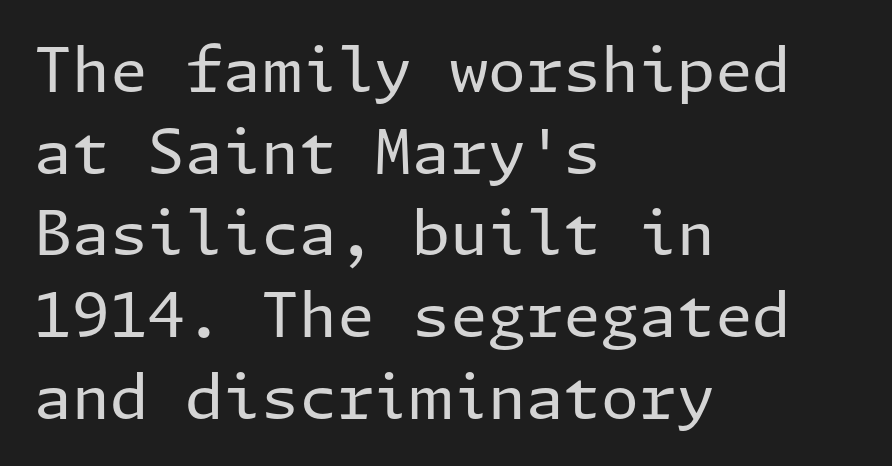
The image shows 61 px regular-weight sans-serif type, upright; set left-aligned, normal line spacing (1.34x), normal letter spacing, not underlined; low stroke contrast and a medium x-height.
